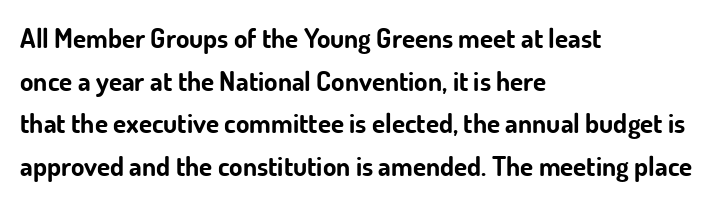
Q: Is the text bold? A: Yes.
Q: Is the text italic (slanted)? A: No, it is upright.
Q: Is the text underlined? A: No.
Q: How is the paragraph aligned? A: Left-aligned.
Q: Is the spacing between letters normal or unusually wide? A: Normal.
Q: Is the spacing between lines tight, normal or loose? A: Normal.
